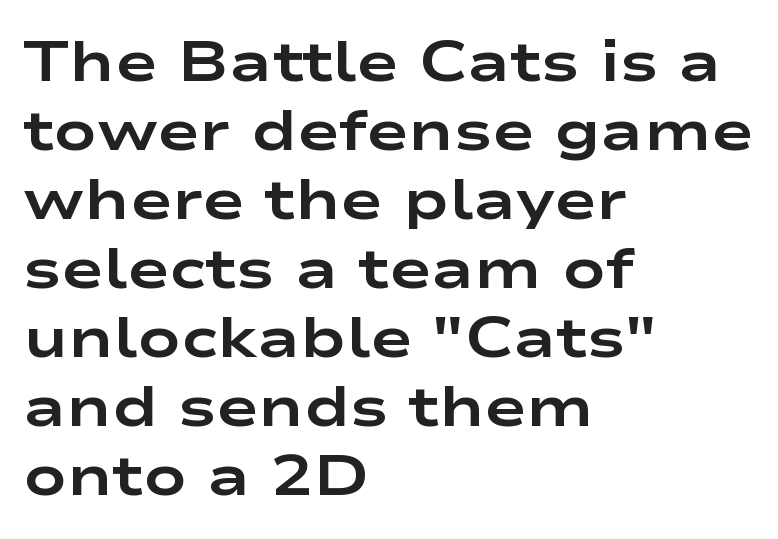
{"serif": "no", "italic": "no", "bold": "yes", "weight": "bold", "width": "wide", "stroke_contrast": "low", "x_height": "medium", "monospaced": "no", "underline": "no", "align": "left", "line_spacing_ratio": 1.21, "letter_spacing": "normal", "letter_spacing_em": 0.0, "glyph_px": 57}
